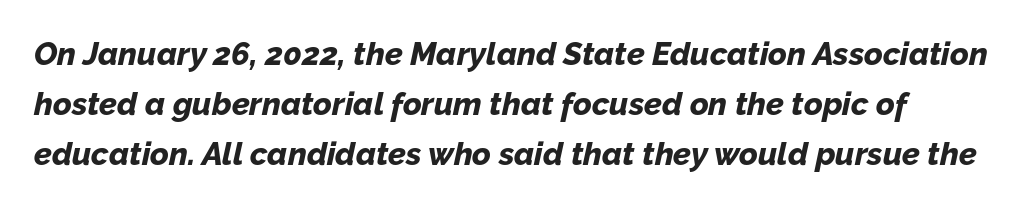
Regarding leading, the lines here are spaced in the standard way. Strong, thick strokes mark this as bold type. The letters advance in unequal steps, a hallmark of proportional type. Emphasis-style slanted type is in use. A bare baseline throughout the passage.
